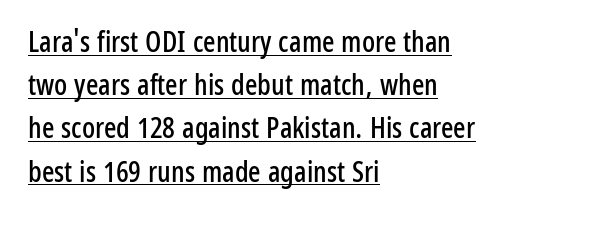
Regarding leading, the lines here are spaced in the standard way. Think of a printed novel: that variable character pitch is what you see here. A typographer would call this underscored text. Regarding serifs, this sample does without them.
